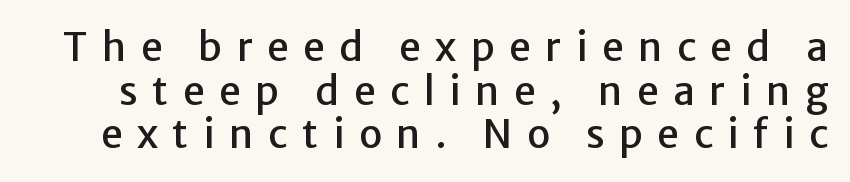
The image shows 39 px sans-serif type, upright; set tight line spacing (1.12x), unusually wide letter spacing (+0.37 em), not underlined; low stroke contrast and a medium x-height.
